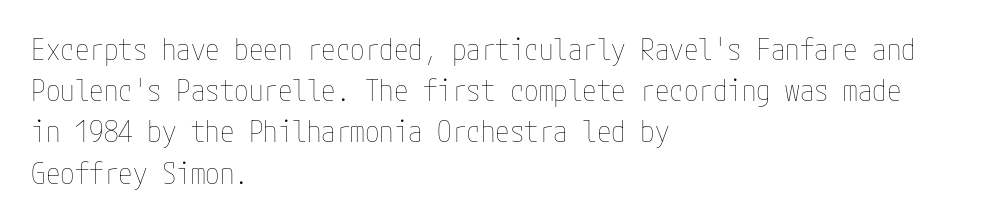
{"italic": "no", "bold": "no", "weight": "thin", "width": "condensed", "stroke_contrast": "low", "x_height": "medium", "underline": "no", "align": "left", "line_spacing": "normal", "line_spacing_ratio": 1.42, "letter_spacing": "normal", "letter_spacing_em": 0.0, "glyph_px": 29}
